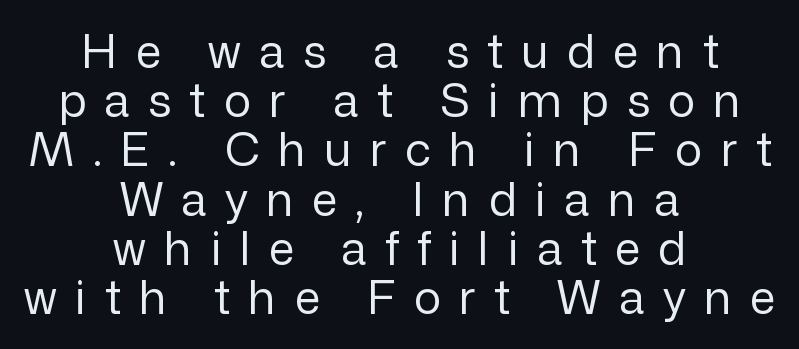
The image shows 46 px regular-weight sans-serif type, upright; set centered, tight line spacing (1.07x), unusually wide letter spacing (+0.4 em), not underlined; low stroke contrast and a medium x-height.
